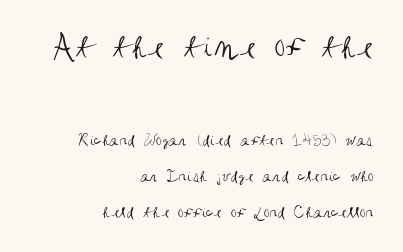
Regarding leading, the lines here are spaced well apart. Alignment: flush right. Between these two stacked blocks, the higher one wins on size. The font family rendered here belongs to the sans-serif group. Heaviness? Minimal to ordinary, like unemphasized prose.
